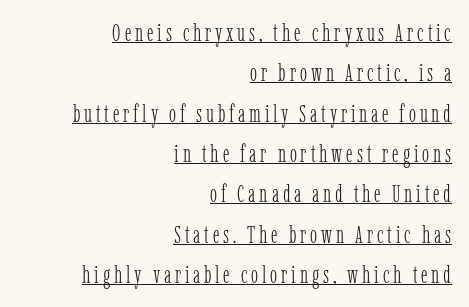
Unlike italic type, these characters show no tilt at all. Layout note: lines flush right. Heaviness? Minimal to ordinary, like unemphasized prose. The glyphs are accompanied by a horizontal stroke just below them.
